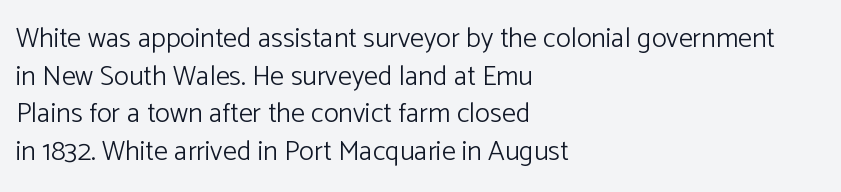
{"serif": "no", "italic": "no", "bold": "no", "weight": "light", "width": "normal", "stroke_contrast": "low", "x_height": "medium", "monospaced": "no", "underline": "no", "align": "left", "line_spacing": "normal", "line_spacing_ratio": 1.34, "letter_spacing": "normal", "letter_spacing_em": 0.0, "glyph_px": 28}
